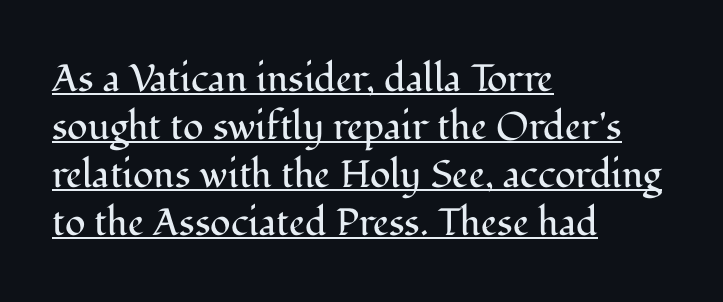
The image shows 38 px regular-weight serif type, upright; set left-aligned, normal line spacing (1.26x), normal letter spacing, underlined; medium stroke contrast and a medium x-height.
